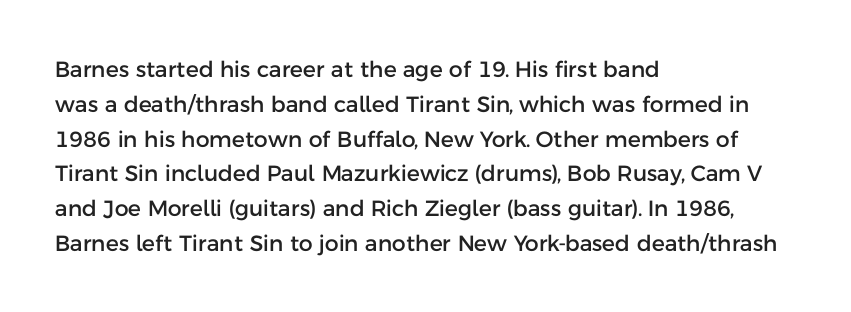
Q: Is the text italic (slanted)? A: No, it is upright.
Q: Is the text underlined? A: No.
Q: How is the paragraph aligned? A: Left-aligned.
Q: Is the spacing between letters normal or unusually wide? A: Normal.
Q: Is the spacing between lines tight, normal or loose? A: Normal.
